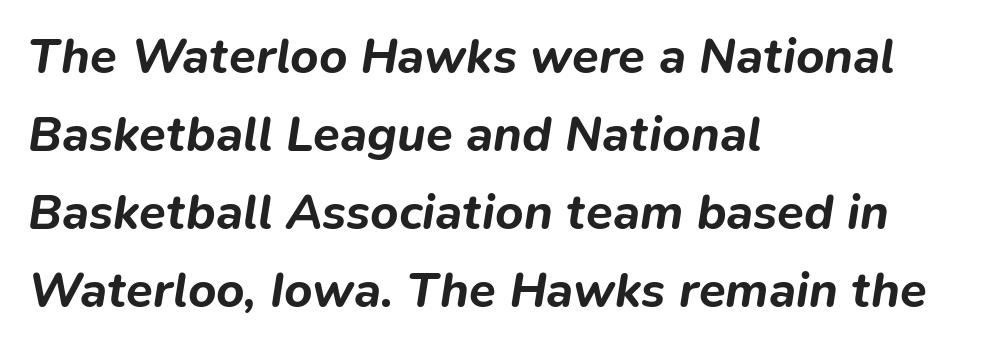
The image shows 49 px bold type, italic (leaning right); set left-aligned, normal line spacing (1.59x), normal letter spacing, not underlined; low stroke contrast and a medium x-height.
